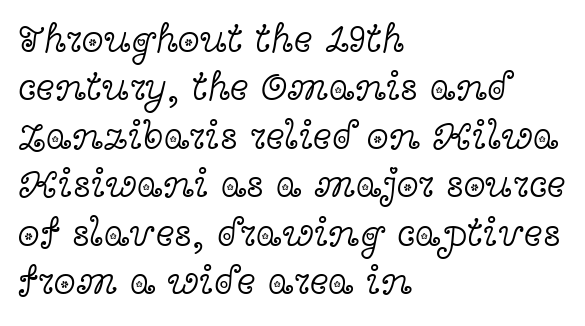
These lines are set flush left with a ragged right edge. Weight: regular or lighter. A typesetter would mark this as roman, not italic. Inter-character spacing is left at the font's built-in metrics. A typesetter would label this face a serif. Underlining? Definitely not there.
